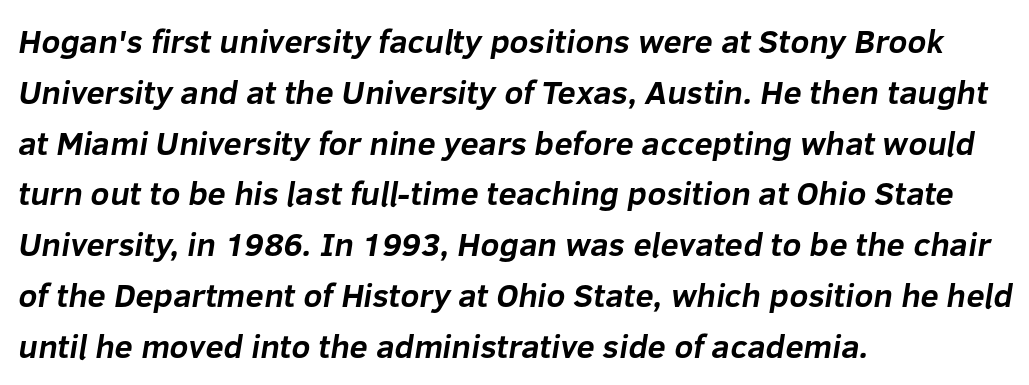
{"serif": "no", "bold": "yes", "weight": "bold", "width": "normal", "stroke_contrast": "low", "x_height": "medium", "monospaced": "no", "underline": "no", "align": "left", "line_spacing": "normal", "line_spacing_ratio": 1.54, "letter_spacing": "normal", "letter_spacing_em": 0.0, "glyph_px": 33}
